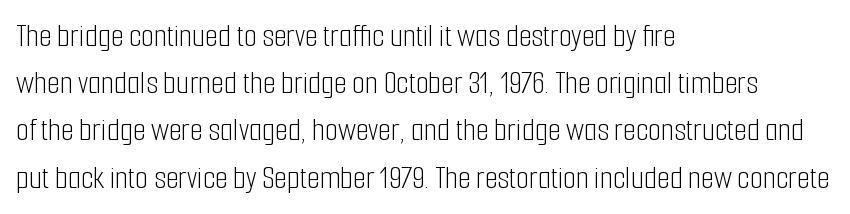
This rendering leaves character spacing at its baseline value. The face looks like a standard text weight, possibly lighter. The glyphs in this specimen are sans serif. Only glyphs here, with clear space below each row.
